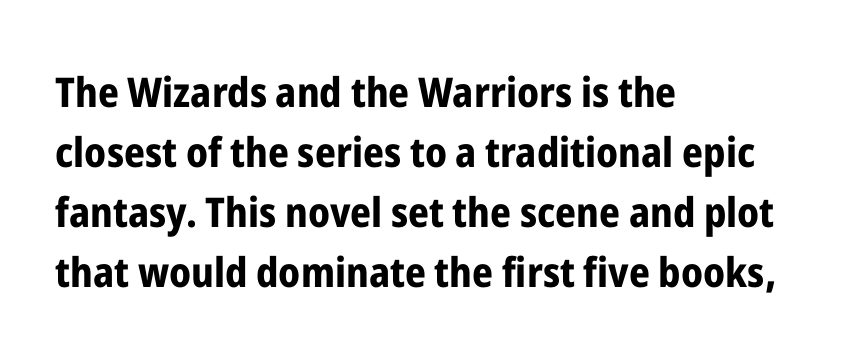
Does the copy run flush right? No — it runs flush left. Posture: upright roman. Each letter's strokes conclude bluntly, with no projecting serifs. The zone under the glyphs is completely vacant. A typesetter would call this zero additional tracking.
